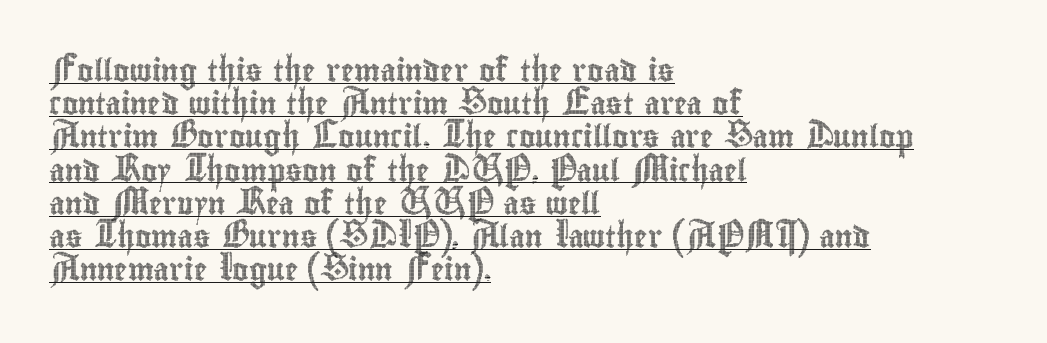
The image shows 22 px text type, upright; set left-aligned, normal line spacing (1.51x), normal letter spacing, underlined.
